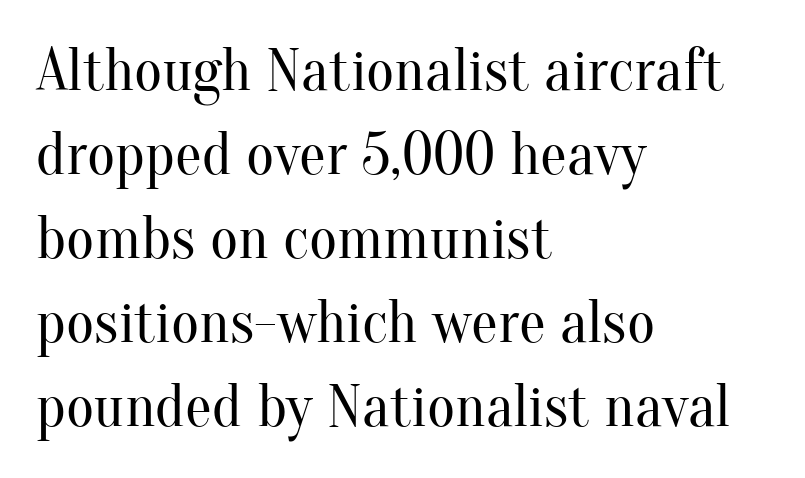
The image shows 60 px regular-weight serif type, upright; set left-aligned, normal line spacing (1.4x), normal letter spacing, not underlined; medium stroke contrast and a small x-height.
